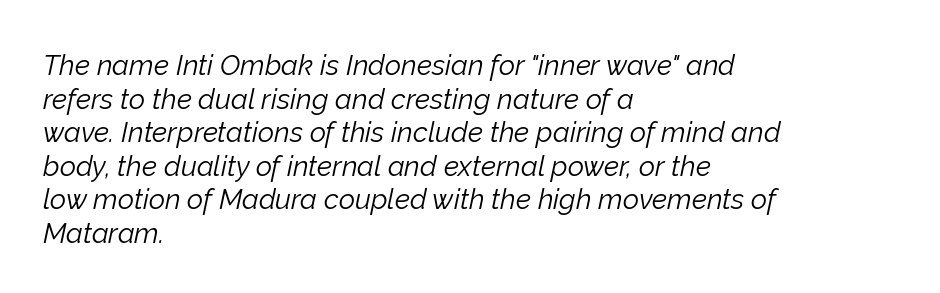
The glyphs are unaccompanied by any horizontal stroke below them. Think of a printed novel: that variable character pitch is what you see here. An italicized treatment has been applied to the whole sample. The typesetting does not lean heavy: it is not bold. Tracking value appears to be zero — textbook default spacing. Every row of glyphs begins at an identical x-position on the left.
